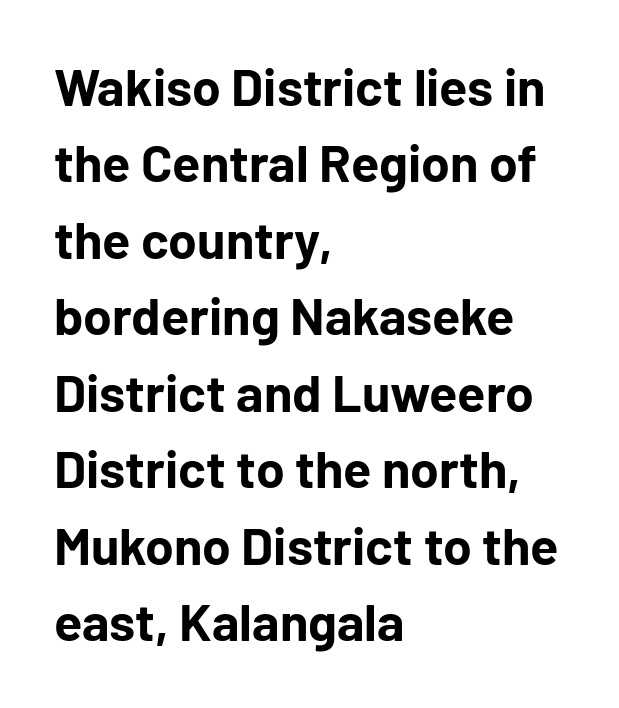
The image shows 52 px bold sans-serif type, upright; set left-aligned, normal line spacing (1.47x), normal letter spacing, not underlined; low stroke contrast and a medium x-height.
